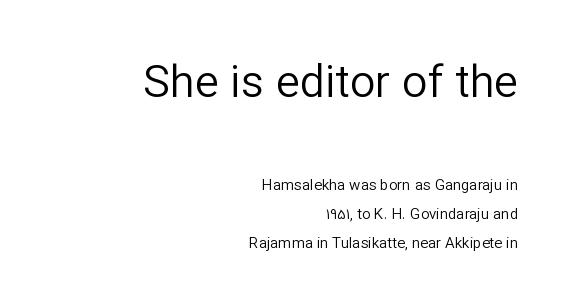
{"serif": "no", "italic": "no", "bold": "no", "weight": "regular", "width": "normal", "stroke_contrast": "low", "x_height": "medium", "monospaced": "no", "underline": "no", "align": "right", "line_spacing": "loose", "line_spacing_ratio": 1.95, "letter_spacing": "normal", "letter_spacing_em": 0.0, "larger_block": "first", "size_ratio": 3.0, "glyph_px": 45}
